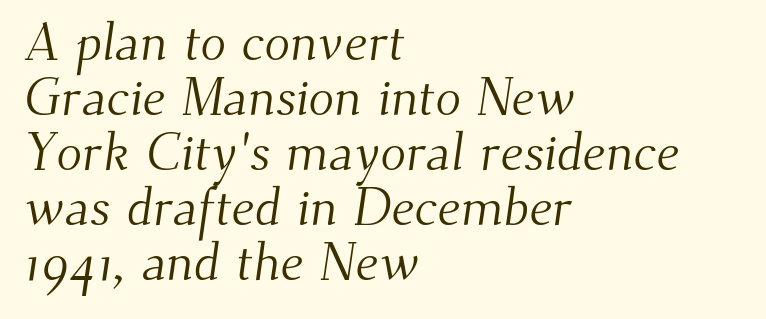
{"serif": "yes", "bold": "no", "weight": "light", "width": "normal", "stroke_contrast": "medium", "x_height": "small", "monospaced": "no", "underline": "no", "align": "left", "line_spacing": "tight", "line_spacing_ratio": 1.04, "letter_spacing": "normal", "letter_spacing_em": 0.0, "glyph_px": 53}
